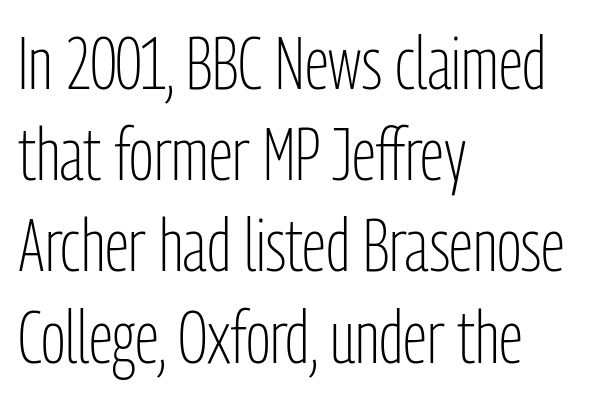
A sans-serif font was chosen for this passage. Is there any slant? The stems are plumb. The typesetter chose a ragged-right arrangement here. The characters are drawn with everyday or finer stroke widths.
